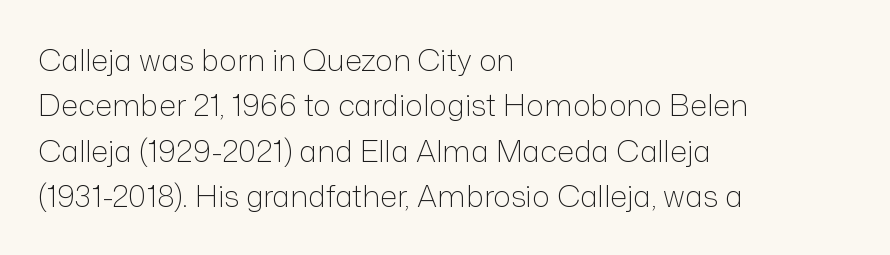
Q: Is the text bold? A: No.
Q: Is the text italic (slanted)? A: No, it is upright.
Q: Is the typeface a serif or a sans-serif typeface? A: Sans-serif.
Q: Is the text underlined? A: No.
Q: How is the paragraph aligned? A: Left-aligned.
Q: Is the spacing between letters normal or unusually wide? A: Normal.
Q: Is the spacing between lines tight, normal or loose? A: Normal.
Q: Width (condensed, normal, or wide)? A: Normal.
Q: Stroke contrast? A: Low.
Q: x-height? A: Medium.
Q: Monospaced? A: No.
